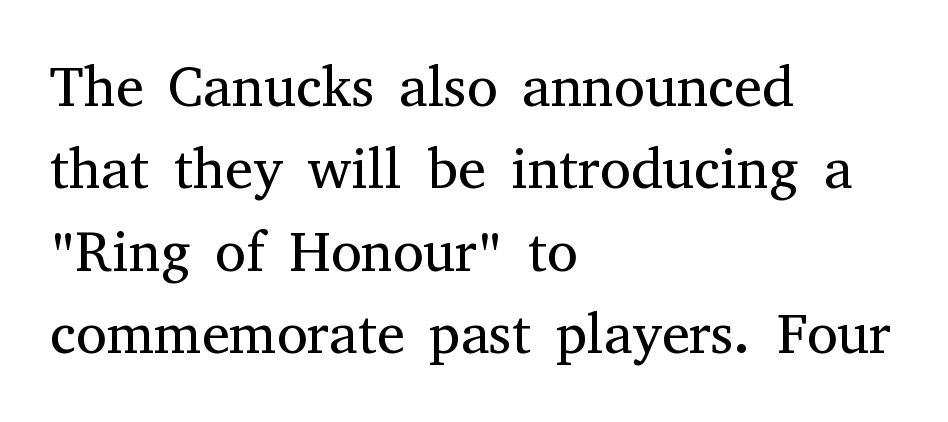
{"serif": "yes", "italic": "no", "bold": "no", "weight": "regular", "width": "normal", "stroke_contrast": "medium", "x_height": "medium", "monospaced": "no", "underline": "no", "align": "left", "line_spacing": "normal", "line_spacing_ratio": 1.47, "letter_spacing": "normal", "letter_spacing_em": 0.0, "glyph_px": 56}
